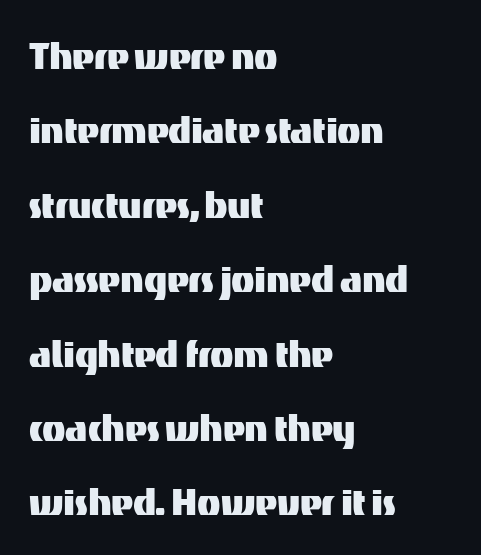
{"serif": "no", "italic": "no", "width": "normal", "stroke_contrast": "medium", "x_height": "medium", "monospaced": "no", "underline": "no", "align": "left", "line_spacing": "normal", "line_spacing_ratio": 1.55, "letter_spacing": "normal", "letter_spacing_em": 0.0, "glyph_px": 48}
